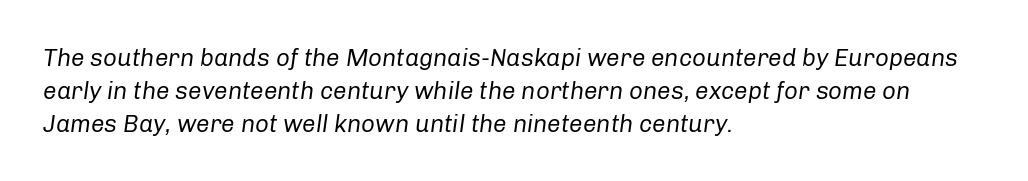
{"italic": "yes", "lean": "right", "slant_degrees": 8, "bold": "no", "underline": "no", "align": "left", "line_spacing": "normal", "line_spacing_ratio": 1.37, "letter_spacing": "normal", "letter_spacing_em": 0.0, "glyph_px": 24}
